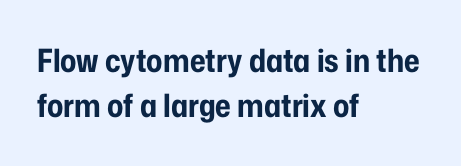
Reading down the column, the eye jumps a familiar distance to each next line. A typesetter would label this face a sans. Letters rest on an invisible, unmarked baseline. Does extra space separate the letters? No, they use regular spacing. Quick note: not italic, upright. Think of a printed novel: that variable character pitch is what you see here.
